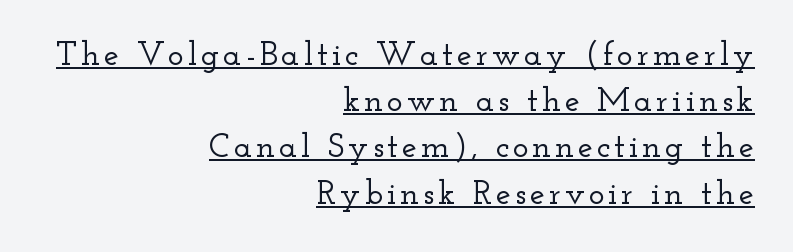
A serif font was chosen for this passage. Honestly, the underline is the first thing you notice here. Character widths vary here, with narrow letters taking less room than wide ones. Unlike italic type, these characters show no tilt at all.
